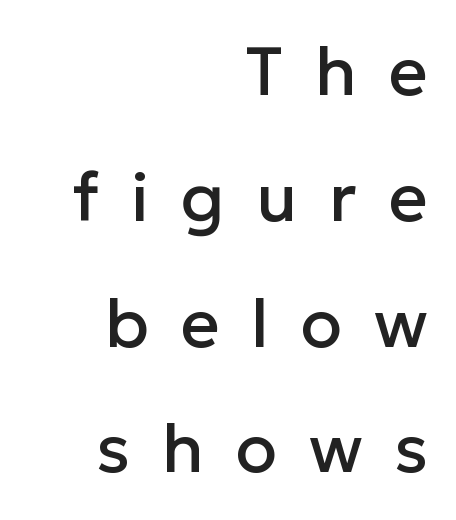
Q: Is the text italic (slanted)? A: No, it is upright.
Q: Is the typeface a serif or a sans-serif typeface? A: Sans-serif.
Q: Is the text underlined? A: No.
Q: How is the paragraph aligned? A: Right-aligned.
Q: Is the spacing between letters normal or unusually wide? A: Unusually wide.
Q: Width (condensed, normal, or wide)? A: Normal.
Q: Stroke contrast? A: Low.
Q: x-height? A: Medium.
Q: Monospaced? A: No.
